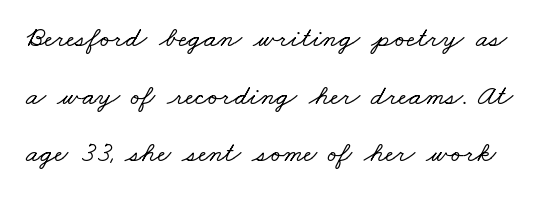
Q: Is the typeface a serif or a sans-serif typeface? A: Serif.
Q: Is the text underlined? A: No.
Q: Is the spacing between letters normal or unusually wide? A: Normal.
Q: Is the spacing between lines tight, normal or loose? A: Loose.
Q: Width (condensed, normal, or wide)? A: Wide.
Q: Stroke contrast? A: Low.
Q: x-height? A: Small.
Q: Monospaced? A: No.
